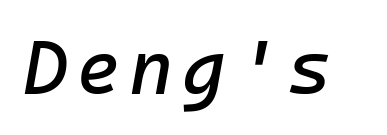
{"italic": "yes", "lean": "right", "slant_degrees": 10, "width": "normal", "stroke_contrast": "low", "x_height": "medium", "monospaced": "yes", "underline": "no", "glyph_px": 76}
